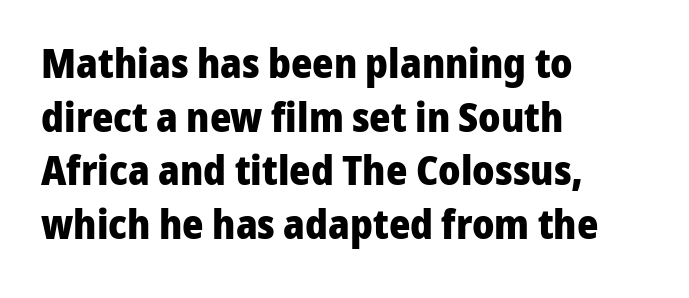
{"serif": "no", "italic": "no", "bold": "yes", "weight": "heavy", "width": "normal", "stroke_contrast": "low", "x_height": "medium", "monospaced": "no", "underline": "no", "align": "left", "line_spacing": "normal", "line_spacing_ratio": 1.31, "letter_spacing": "normal", "letter_spacing_em": 0.0, "glyph_px": 41}
